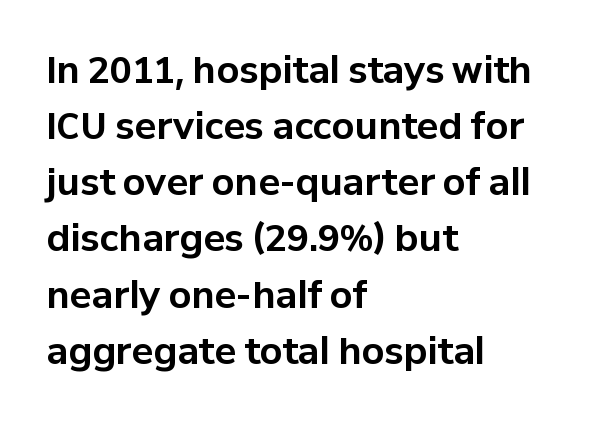
Q: Is the text bold? A: Yes.
Q: Is the text italic (slanted)? A: No, it is upright.
Q: Is the typeface a serif or a sans-serif typeface? A: Sans-serif.
Q: Is the text underlined? A: No.
Q: How is the paragraph aligned? A: Left-aligned.
Q: Is the spacing between letters normal or unusually wide? A: Normal.
Q: Is the spacing between lines tight, normal or loose? A: Normal.
Q: Width (condensed, normal, or wide)? A: Normal.
Q: Stroke contrast? A: Low.
Q: x-height? A: Medium.
Q: Monospaced? A: No.
